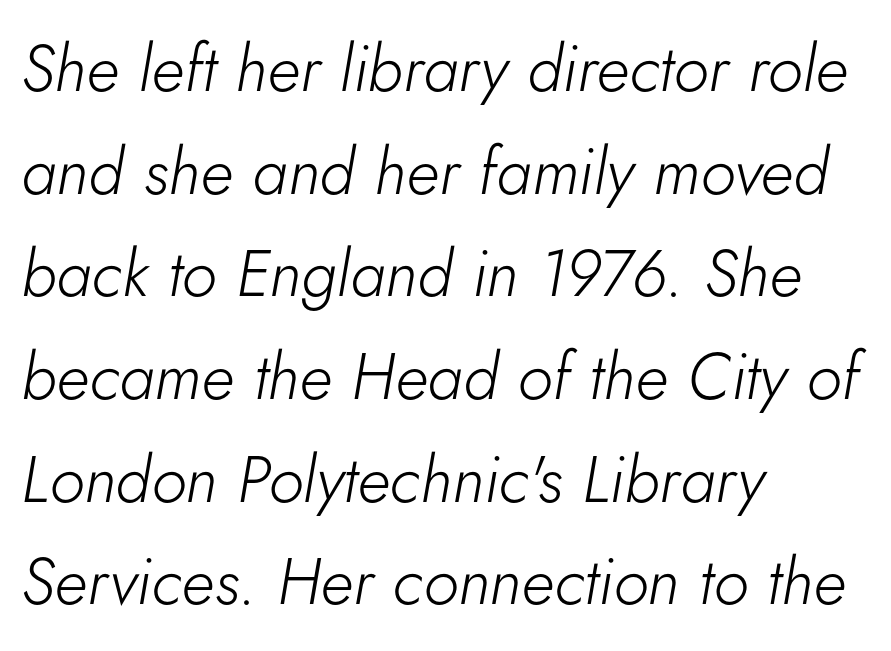
{"italic": "yes", "lean": "right", "slant_degrees": 5, "bold": "no", "weight": "light", "width": "normal", "stroke_contrast": "low", "x_height": "small", "monospaced": "no", "underline": "no", "align": "left", "line_spacing": "normal", "line_spacing_ratio": 1.58, "letter_spacing": "normal", "letter_spacing_em": 0.0, "glyph_px": 65}
